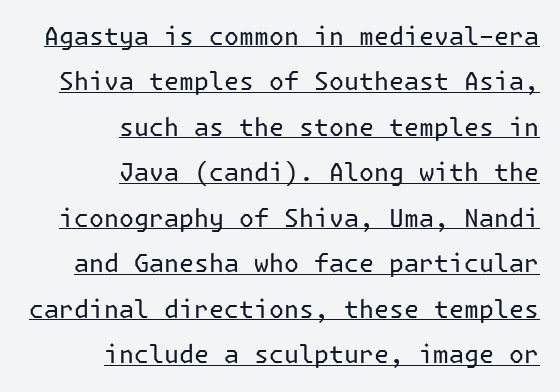
{"italic": "no", "bold": "no", "underline": "yes", "align": "right", "line_spacing_ratio": 1.82, "letter_spacing": "normal", "letter_spacing_em": 0.0, "glyph_px": 25}
